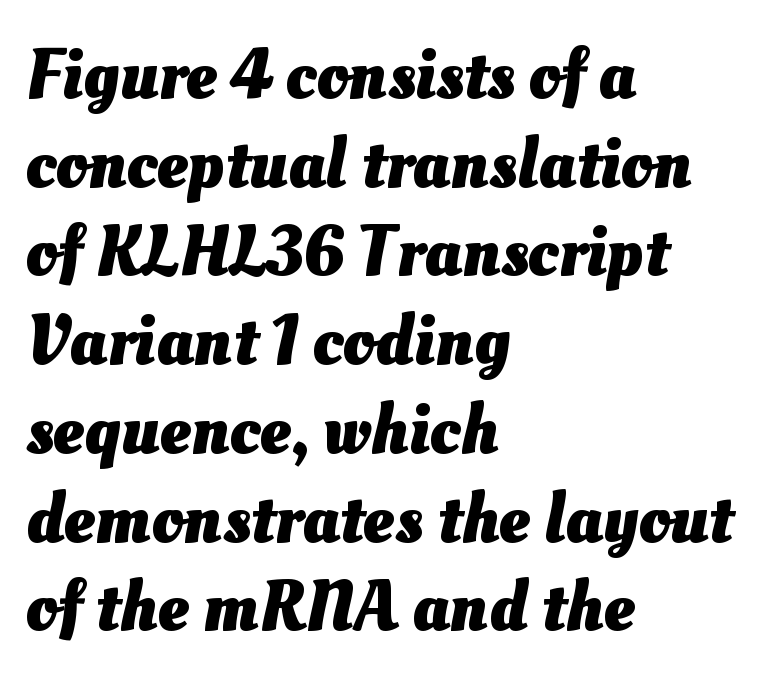
Q: Is the text bold? A: Yes.
Q: Is the text underlined? A: No.
Q: How is the paragraph aligned? A: Left-aligned.
Q: Is the spacing between letters normal or unusually wide? A: Normal.
Q: Is the spacing between lines tight, normal or loose? A: Normal.
Q: Width (condensed, normal, or wide)? A: Normal.
Q: Stroke contrast? A: Medium.
Q: x-height? A: Small.
Q: Monospaced? A: No.
